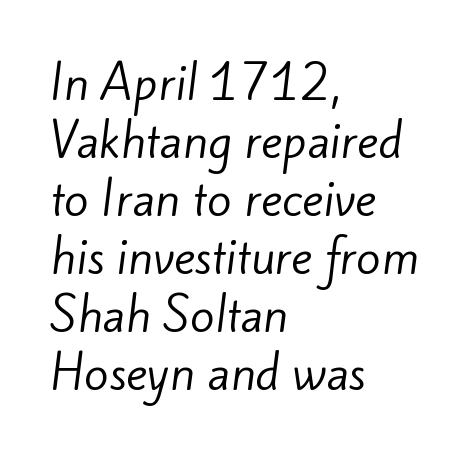
Q: Is the text bold? A: No.
Q: Is the typeface a serif or a sans-serif typeface? A: Sans-serif.
Q: Is the text underlined? A: No.
Q: How is the paragraph aligned? A: Left-aligned.
Q: Is the spacing between letters normal or unusually wide? A: Normal.
Q: Is the spacing between lines tight, normal or loose? A: Normal.
Q: Width (condensed, normal, or wide)? A: Normal.
Q: Stroke contrast? A: Low.
Q: x-height? A: Small.
Q: Monospaced? A: No.
